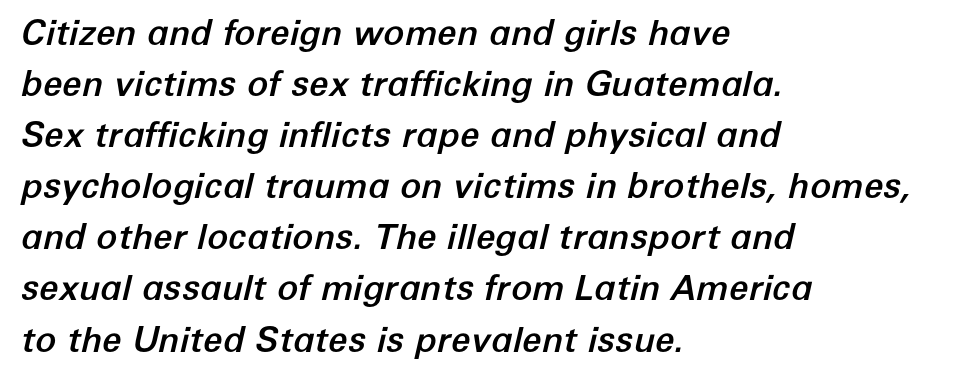
The image shows 35 px text type, italic (leaning right); set left-aligned, normal line spacing (1.46x), normal letter spacing, not underlined; low stroke contrast and a medium x-height.
